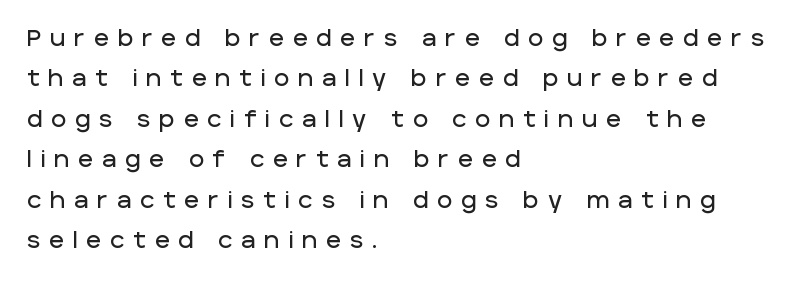
{"italic": "no", "underline": "no", "align": "left", "line_spacing_ratio": 1.76, "letter_spacing": "wide", "letter_spacing_em": 0.39, "glyph_px": 23}
